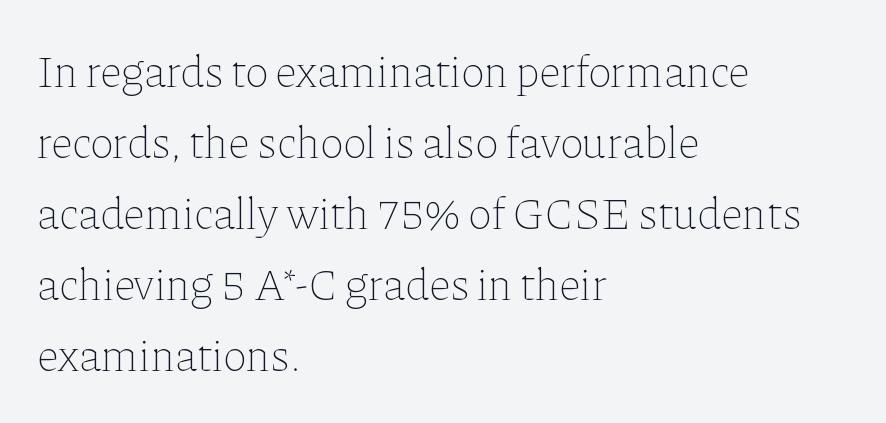
The image shows 45 px thin type, upright; set left-aligned, normal line spacing (1.58x), normal letter spacing, not underlined; low stroke contrast and a medium x-height.
